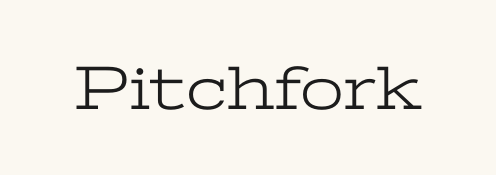
The letters advance in unequal steps, a hallmark of proportional type. The lettering stays uniformly vertical, giving the passage a roman look. Descenders hang freely into open space. No letter is thick-stroked: the sample isn't bold.
